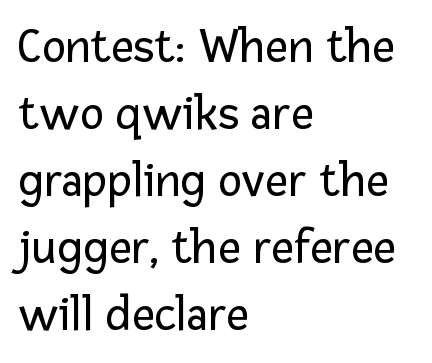
Layout note: lines flush left. The typeface has the unassuming heft of standard copy or less. The letters advance in unequal steps, a hallmark of proportional type. This rendering features lettering with no underline. What kind of face is this? One without serifs — a sans. No italicization has been applied; the sample stays upright.
